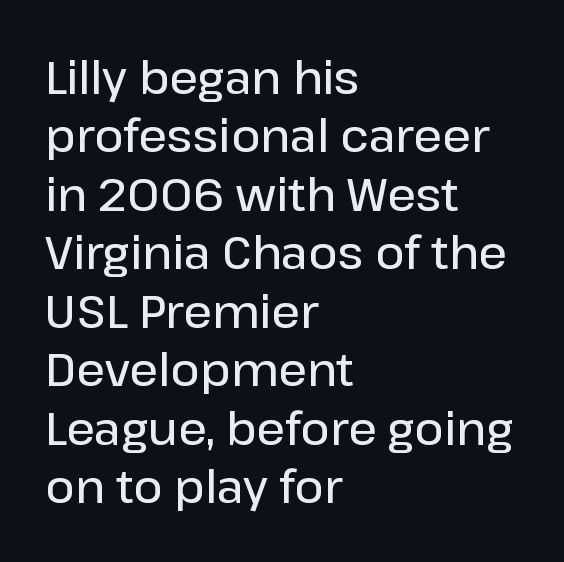
{"serif": "no", "italic": "no", "bold": "semi", "weight": "semibold", "width": "normal", "stroke_contrast": "low", "x_height": "medium", "monospaced": "no", "underline": "no", "align": "left", "line_spacing": "normal", "line_spacing_ratio": 1.3, "letter_spacing": "normal", "letter_spacing_em": 0.0, "glyph_px": 45}
